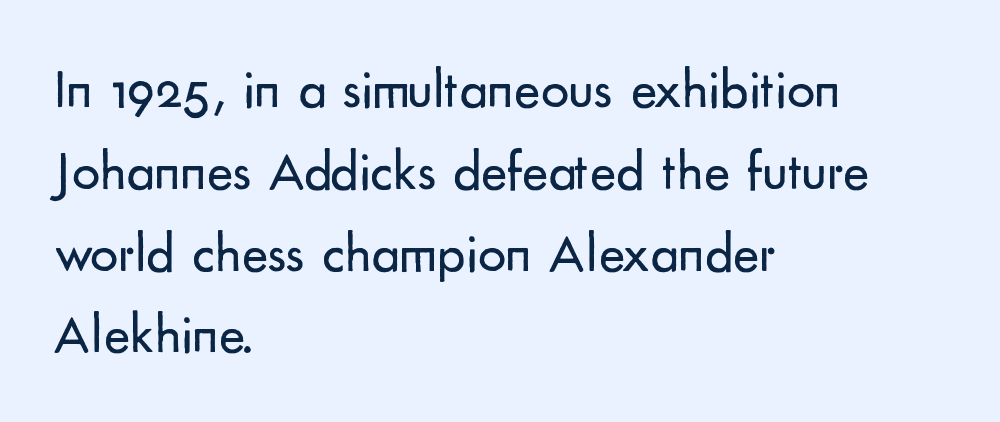
The line-height multiplier appears to be the usual default. Every stem runs plumb, perpendicular to the baseline. The horizontal fit of the characters is conventional and even. Ink coverage per letter is moderate at most. Observe the absence of serifs on each vertical stroke in this sample.
